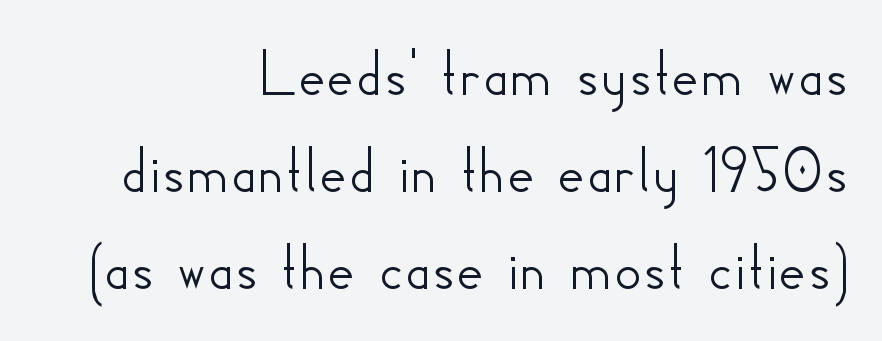
{"serif": "no", "italic": "no", "width": "normal", "stroke_contrast": "low", "x_height": "small", "monospaced": "no", "underline": "no", "align": "right", "line_spacing": "normal", "line_spacing_ratio": 1.43, "letter_spacing": "normal", "letter_spacing_em": 0.0, "glyph_px": 68}
